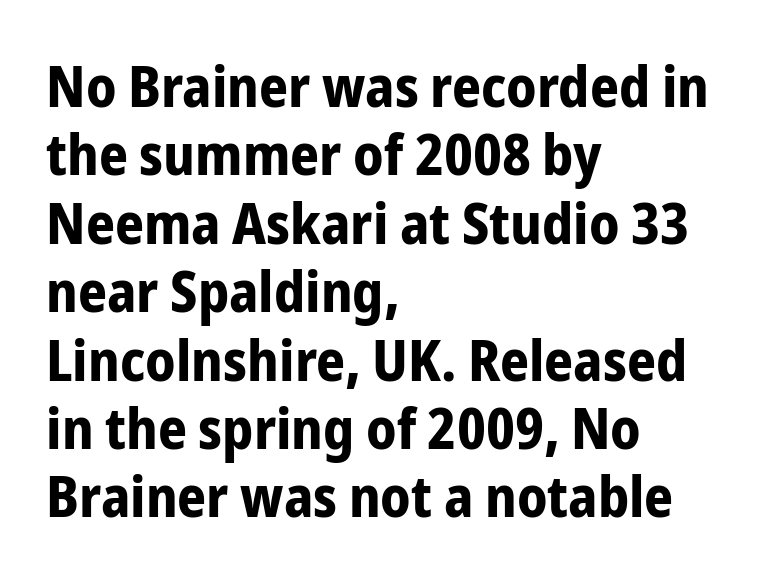
{"serif": "no", "italic": "no", "bold": "yes", "weight": "bold", "width": "condensed", "stroke_contrast": "low", "x_height": "medium", "monospaced": "no", "underline": "no", "align": "left", "line_spacing_ratio": 1.2, "letter_spacing": "normal", "letter_spacing_em": 0.0, "glyph_px": 57}
